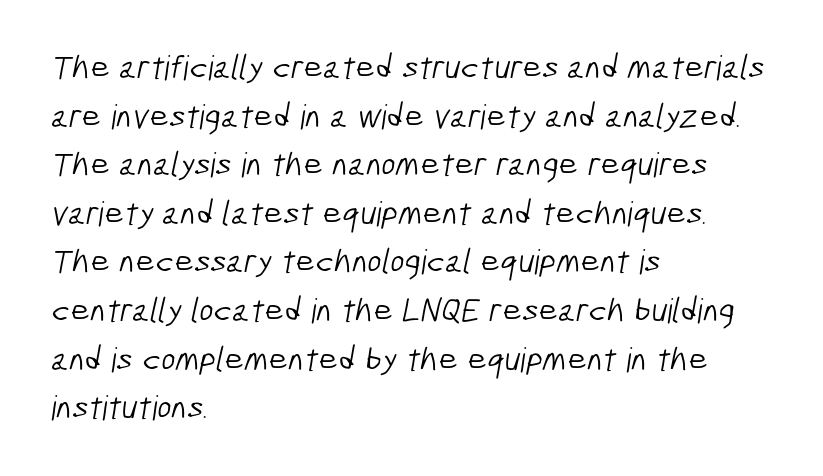
Do the characters align in a grid? No, the font is proportional. This sample uses a sans-serif face. The baseline area is clear. The weight would be labelled regular, book, light, or lighter still. Look at the tracking — it's just the regular setting, nothing added. Regarding leading, the lines here are spaced in the standard way.
